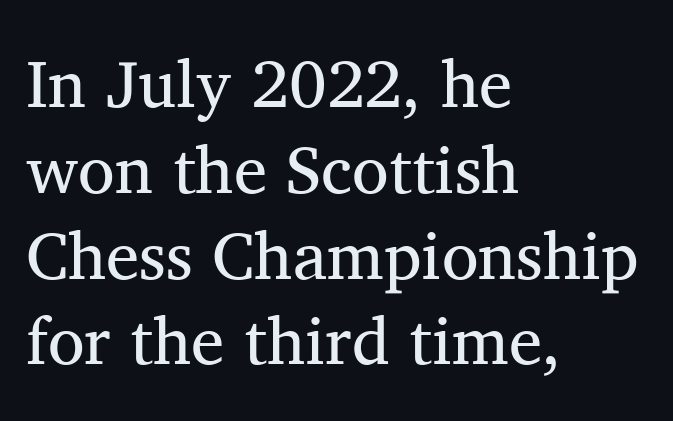
The vertical gap from one line to the next is medium. Here the designer chose a conventional face with non-uniform glyph widths. When letters stand straight like this, we call the style roman or upright. Think standard paragraph weight, or any step lighter than that. Teacher's note: observe the even left margin — that is flush-left alignment. No extra tracking has been applied to these lines.
